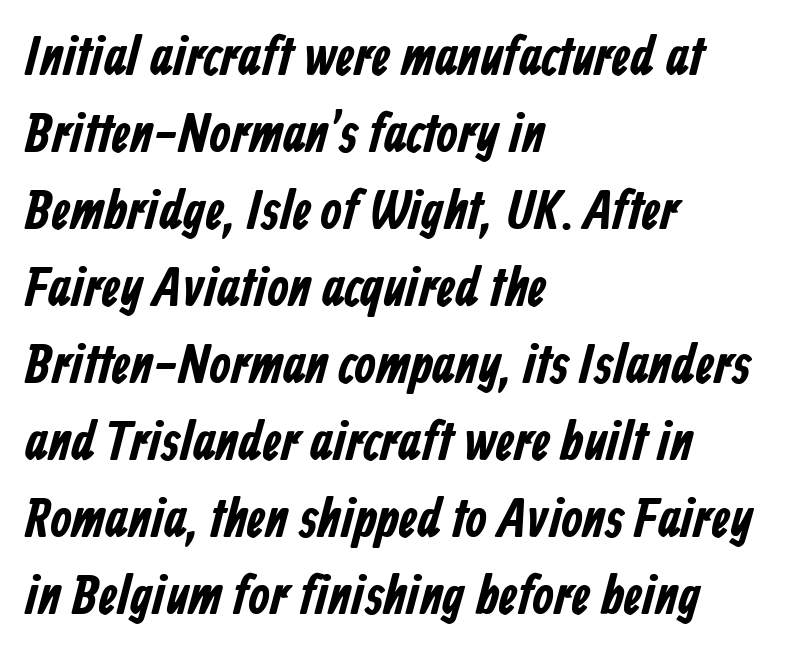
{"serif": "no", "bold": "yes", "weight": "bold", "width": "condensed", "stroke_contrast": "low", "x_height": "medium", "monospaced": "no", "underline": "no", "align": "left", "line_spacing": "normal", "line_spacing_ratio": 1.4, "letter_spacing": "normal", "letter_spacing_em": 0.0, "glyph_px": 55}
